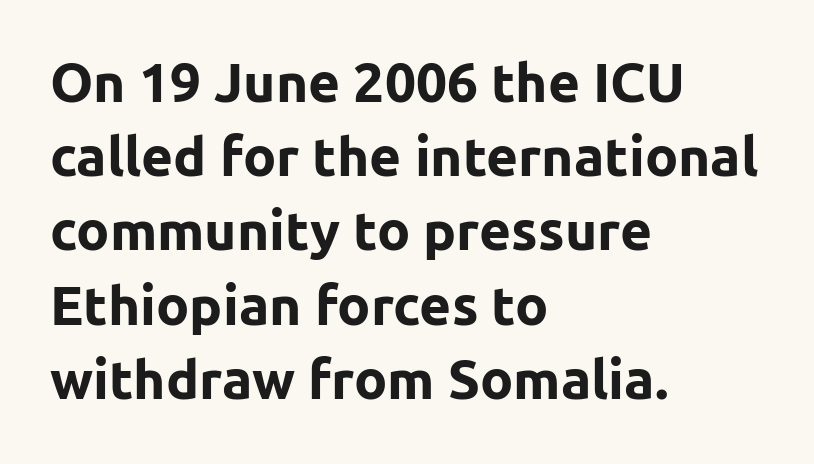
Q: Is the text bold? A: Yes.
Q: Is the text italic (slanted)? A: No, it is upright.
Q: Is the typeface a serif or a sans-serif typeface? A: Sans-serif.
Q: Is the text underlined? A: No.
Q: How is the paragraph aligned? A: Left-aligned.
Q: Is the spacing between letters normal or unusually wide? A: Normal.
Q: Is the spacing between lines tight, normal or loose? A: Normal.
Q: Width (condensed, normal, or wide)? A: Normal.
Q: Stroke contrast? A: Low.
Q: x-height? A: Medium.
Q: Monospaced? A: No.
